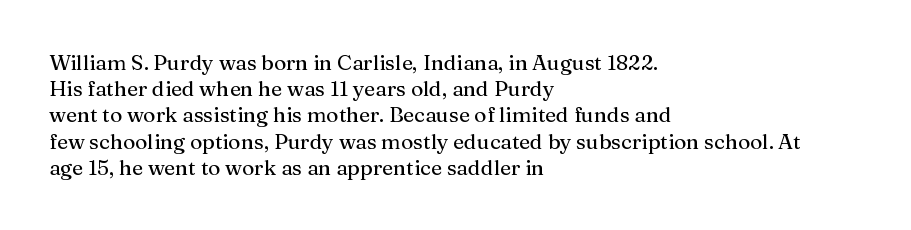
{"italic": "no", "underline": "no", "align": "left", "line_spacing": "normal", "line_spacing_ratio": 1.25, "letter_spacing": "normal", "letter_spacing_em": 0.0, "glyph_px": 21}
